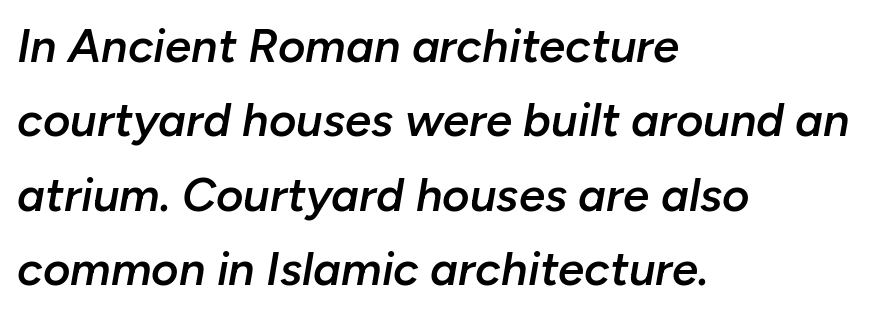
Q: Is the text bold? A: Semi-bold.
Q: Is the text italic (slanted)? A: Yes, it leans right by about 10 degrees.
Q: Is the text underlined? A: No.
Q: How is the paragraph aligned? A: Left-aligned.
Q: Is the spacing between letters normal or unusually wide? A: Normal.
Q: Is the spacing between lines tight, normal or loose? A: Normal.
Q: Width (condensed, normal, or wide)? A: Normal.
Q: Stroke contrast? A: Low.
Q: x-height? A: Medium.
Q: Monospaced? A: No.
